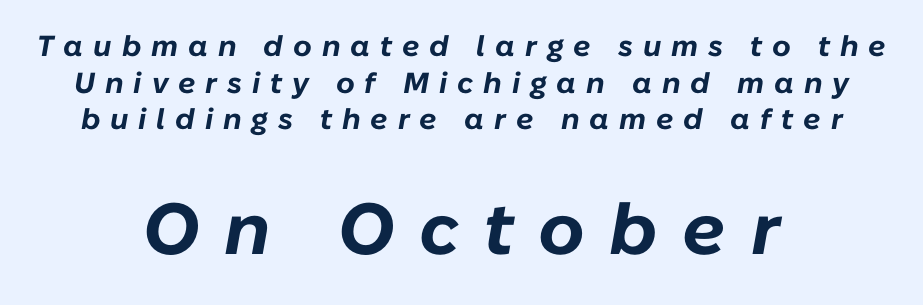
Q: Is the text bold? A: Yes.
Q: Is the text italic (slanted)? A: Yes, it leans right by about 10 degrees.
Q: Is the text underlined? A: No.
Q: How is the paragraph aligned? A: Centered.
Q: Is the spacing between letters normal or unusually wide? A: Unusually wide.
Q: Is the spacing between lines tight, normal or loose? A: Normal.
Q: Which block of text is set in a larger size, the first (top) or the second (bottom)? A: The second (bottom) one.
Q: Width (condensed, normal, or wide)? A: Normal.
Q: Stroke contrast? A: Low.
Q: x-height? A: Medium.
Q: Monospaced? A: No.
